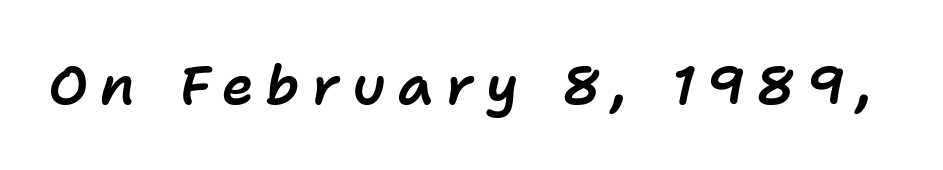
{"italic": "yes", "lean": "right", "slant_degrees": 11, "width": "normal", "stroke_contrast": "low", "x_height": "medium", "monospaced": "no", "underline": "no", "letter_spacing": "wide", "letter_spacing_em": 0.23, "glyph_px": 54}
